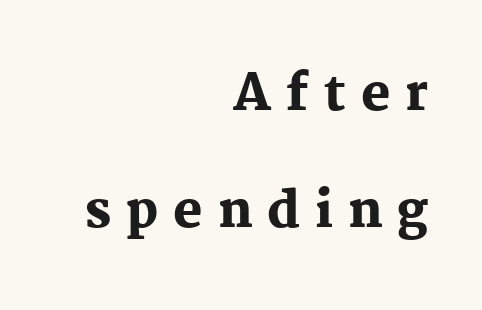
Nope, not italic — everything's standing straight. If you drew a ruler down the right edge, every line would touch it. Airy leading. Only glyphs here, with clear space below each row. Caption: expanded tracking, letters set apart.
